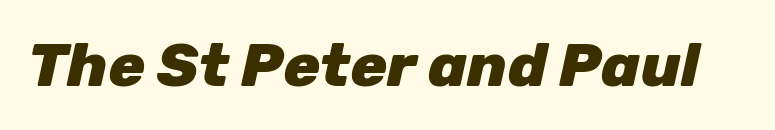
Compared with typical body copy, the letter spacing here is the same. Yep, that's italic — everything's leaning. The letters advance in unequal steps, a hallmark of proportional type. Only glyphs here, with clear space below each row. Emphasis by weight is at full strength: bold.
